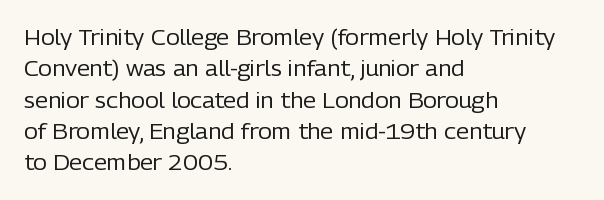
The image shows 21 px text type, upright; set left-aligned, normal line spacing (1.49x), normal letter spacing, not underlined.
